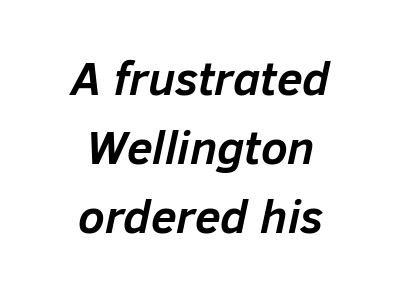
These lines are rendered in a variable-pitch font. Visually the block forms a symmetrical silhouette, jagged on both flanks. The passage shown leans; its letterforms are oblique. The passage shown is emphatically bold. The passage shown is not underscored anywhere.
